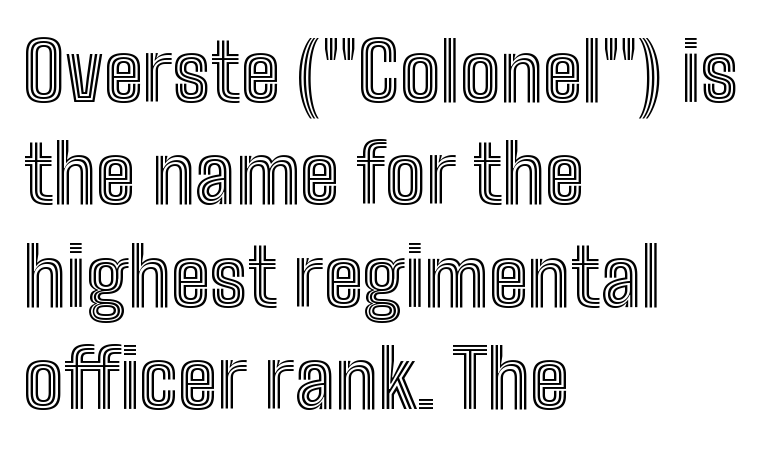
The image shows 80 px condensed type, upright; set left-aligned, normal line spacing (1.28x), normal letter spacing, not underlined; a medium x-height.
